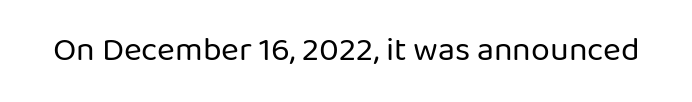
The image shows 34 px regular-weight sans-serif type, upright; set normal letter spacing, not underlined; low stroke contrast and a medium x-height.
